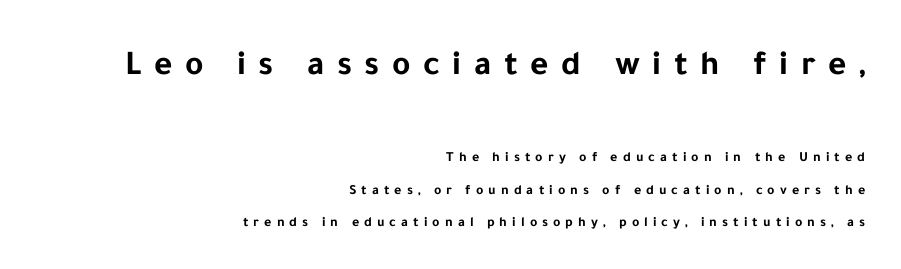
The image shows 35 px bold sans-serif type, upright; set right-aligned, loose line spacing (2.34x), unusually wide letter spacing (+0.36 em), not underlined; the first (top) block is 2.5x larger; low stroke contrast and a medium x-height.
